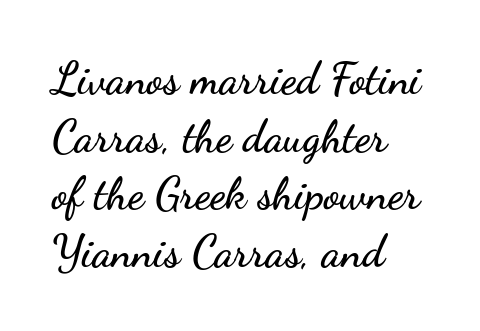
{"serif": "no", "width": "wide", "stroke_contrast": "low", "x_height": "small", "monospaced": "no", "underline": "no", "align": "left", "line_spacing": "normal", "line_spacing_ratio": 1.31, "letter_spacing": "normal", "letter_spacing_em": 0.0, "glyph_px": 44}
